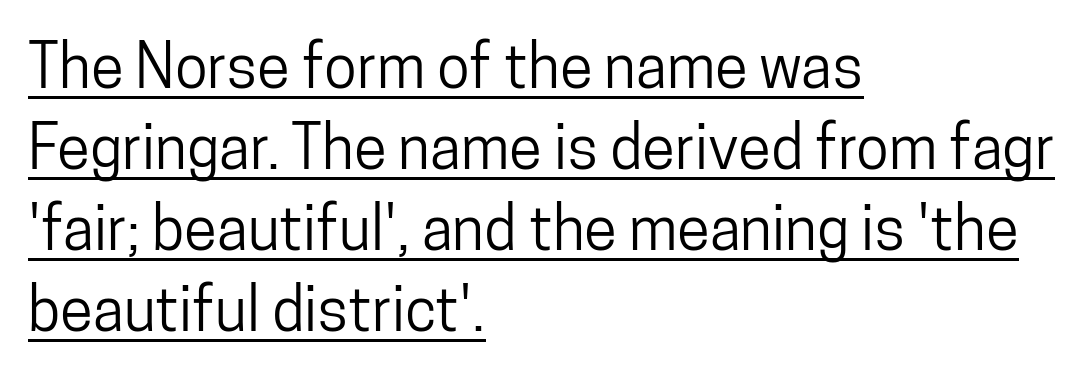
{"serif": "no", "italic": "no", "width": "condensed", "stroke_contrast": "low", "x_height": "medium", "monospaced": "no", "underline": "yes", "align": "left", "line_spacing": "normal", "line_spacing_ratio": 1.35, "letter_spacing": "normal", "letter_spacing_em": 0.0, "glyph_px": 60}
